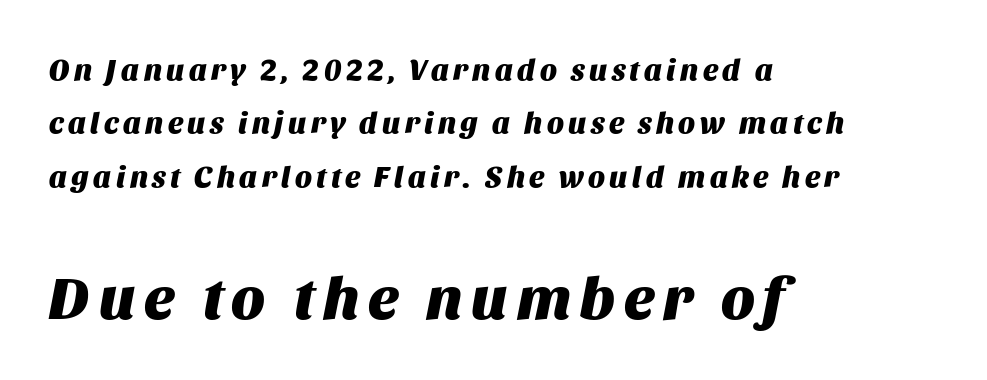
The image shows 60 px heavy type, italic (leaning right); set left-aligned, line spacing 1.78x, not underlined; the second (bottom) block is 2.0x larger; medium stroke contrast and a large x-height.
